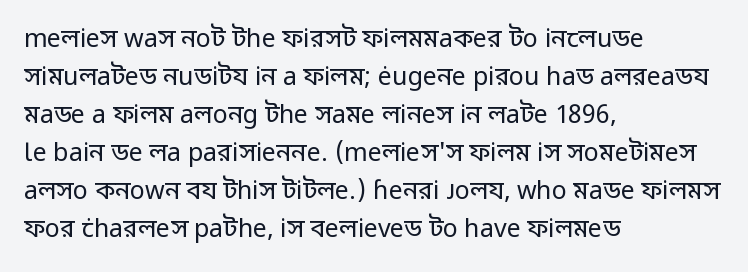
The image shows 25 px text type, upright; set left-aligned, normal line spacing (1.52x), normal letter spacing, not underlined.
